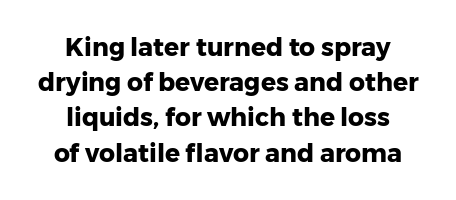
Q: Is the text bold? A: Yes.
Q: Is the text italic (slanted)? A: No, it is upright.
Q: Is the text underlined? A: No.
Q: How is the paragraph aligned? A: Centered.
Q: Is the spacing between letters normal or unusually wide? A: Normal.
Q: Is the spacing between lines tight, normal or loose? A: Normal.
